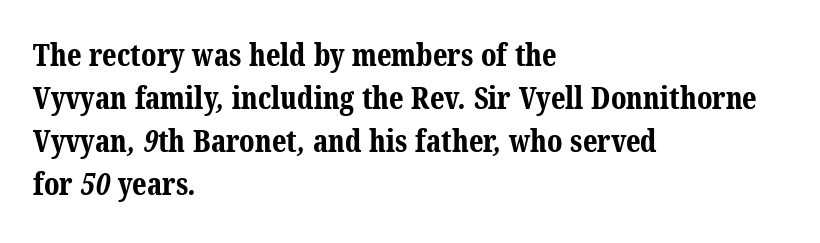
The image shows 30 px bold serif type; set left-aligned, normal line spacing (1.43x), normal letter spacing, not underlined; medium stroke contrast and a medium x-height.
